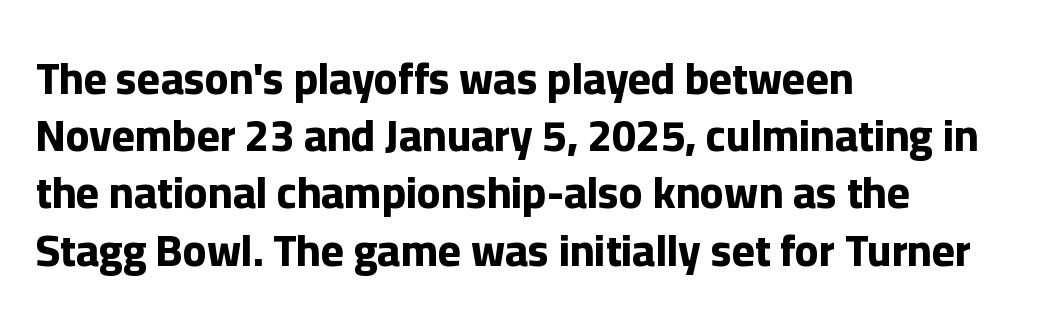
A typesetter would label this face a sans. If you drew a line through each stem, it would be perfectly vertical. Note the varied advance widths — an 'i' is clearly narrower than an 'm'. Type without underlining.
